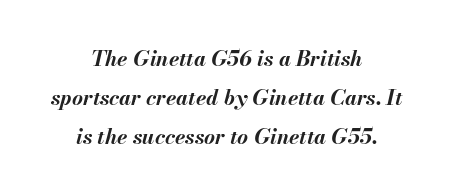
Q: Is the text bold? A: Yes.
Q: Is the text italic (slanted)? A: Yes, it leans right by about 13 degrees.
Q: Is the text underlined? A: No.
Q: How is the paragraph aligned? A: Centered.
Q: Is the spacing between letters normal or unusually wide? A: Normal.
